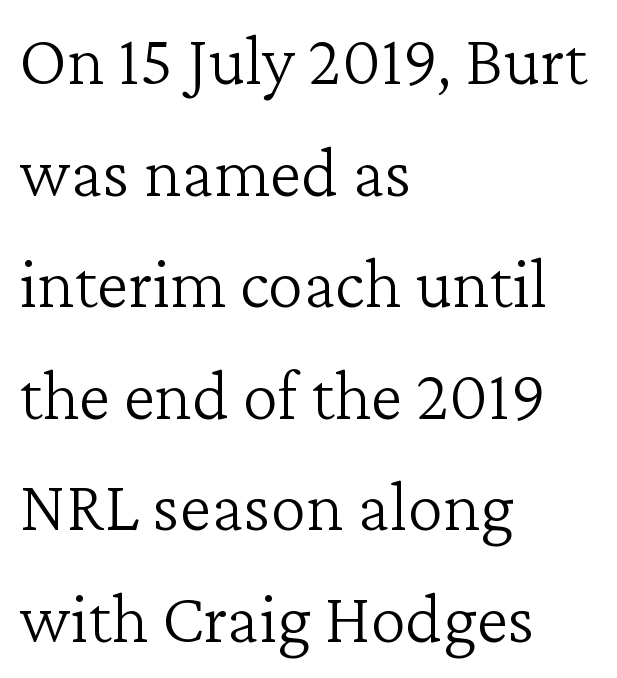
Q: Is the text bold? A: No.
Q: Is the text italic (slanted)? A: No, it is upright.
Q: Is the typeface a serif or a sans-serif typeface? A: Serif.
Q: Is the text underlined? A: No.
Q: How is the paragraph aligned? A: Left-aligned.
Q: Is the spacing between letters normal or unusually wide? A: Normal.
Q: Is the spacing between lines tight, normal or loose? A: Normal.
Q: Width (condensed, normal, or wide)? A: Normal.
Q: Stroke contrast? A: Low.
Q: x-height? A: Medium.
Q: Monospaced? A: No.
